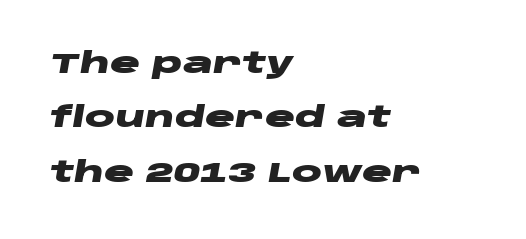
{"italic": "yes", "lean": "right", "slant_degrees": 10, "bold": "yes", "weight": "heavy", "width": "wide", "stroke_contrast": "low", "x_height": "large", "monospaced": "no", "underline": "no", "align": "left", "line_spacing": "loose", "line_spacing_ratio": 1.94, "letter_spacing": "normal", "letter_spacing_em": 0.0, "glyph_px": 28}
